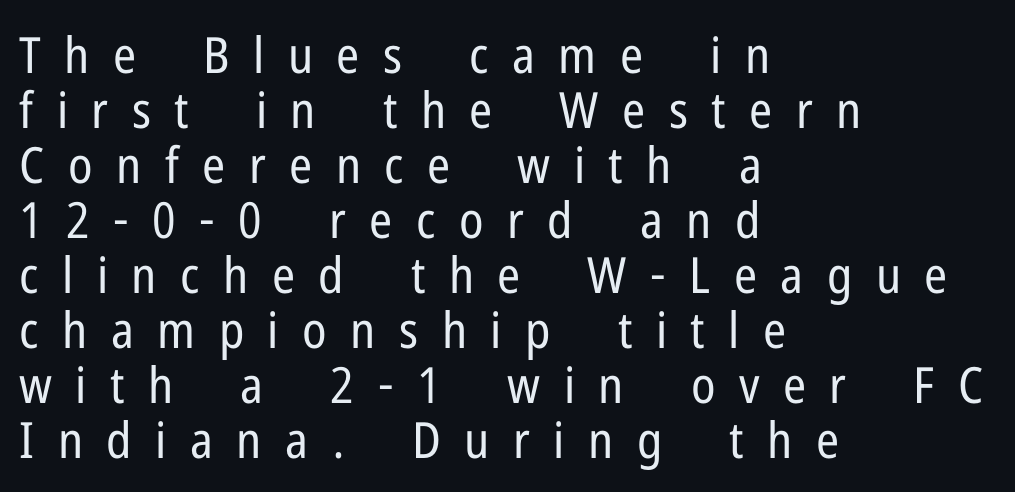
{"serif": "no", "italic": "no", "bold": "no", "weight": "regular", "width": "condensed", "stroke_contrast": "low", "x_height": "medium", "monospaced": "no", "underline": "no", "align": "left", "line_spacing": "tight", "line_spacing_ratio": 1.1, "letter_spacing": "wide", "letter_spacing_em": 0.47, "glyph_px": 50}
